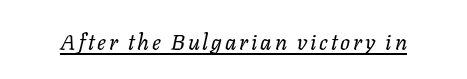
The image shows 22 px text type, italic (leaning right); set underlined.
